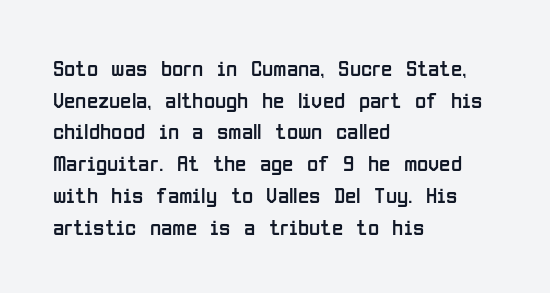
The image shows 23 px text type, upright; set left-aligned, normal line spacing (1.38x), normal letter spacing, not underlined.
